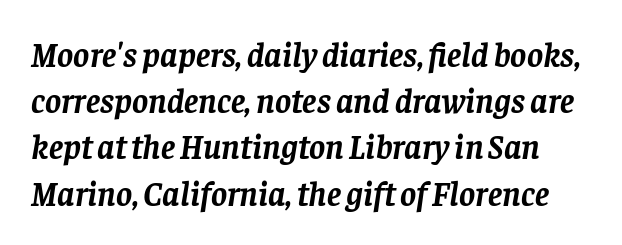
The line-height multiplier appears to be the usual default. Rule under the text: the space is simply empty. Letterform terminals end in serifs throughout the passage. A typesetter would call this proportional, since set widths differ per character. Each word holds together tightly as a unit, with standard inter-letter gaps. Bold? Absolutely — the strokes are thick and heavy.
